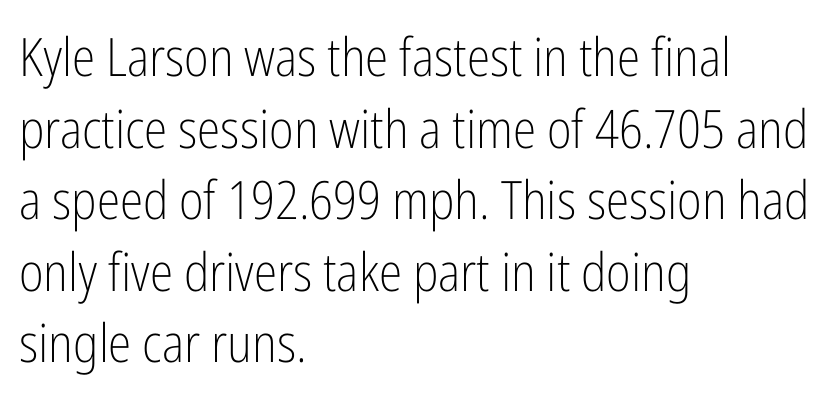
Q: Is the text bold? A: No.
Q: Is the text italic (slanted)? A: No, it is upright.
Q: Is the typeface a serif or a sans-serif typeface? A: Sans-serif.
Q: Is the text underlined? A: No.
Q: How is the paragraph aligned? A: Left-aligned.
Q: Is the spacing between letters normal or unusually wide? A: Normal.
Q: Is the spacing between lines tight, normal or loose? A: Normal.
Q: Width (condensed, normal, or wide)? A: Condensed.
Q: Stroke contrast? A: Low.
Q: x-height? A: Medium.
Q: Monospaced? A: No.
